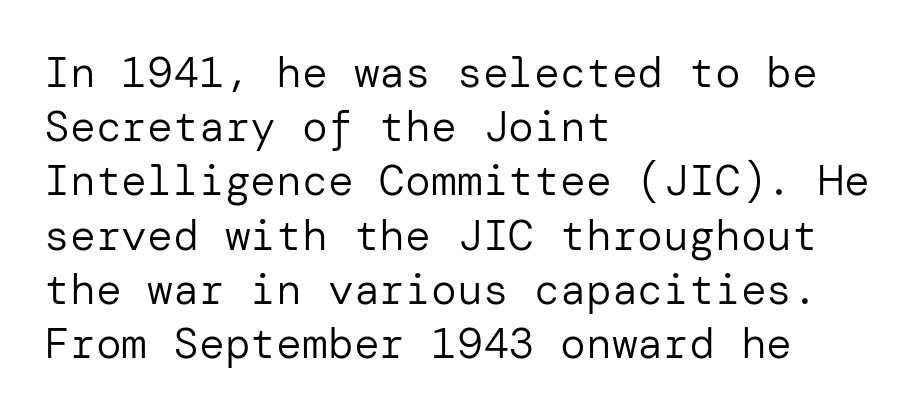
{"serif": "no", "italic": "no", "bold": "no", "weight": "regular", "width": "normal", "stroke_contrast": "low", "x_height": "medium", "underline": "no", "align": "left", "line_spacing": "normal", "line_spacing_ratio": 1.26, "letter_spacing": "normal", "letter_spacing_em": 0.0, "glyph_px": 43}
